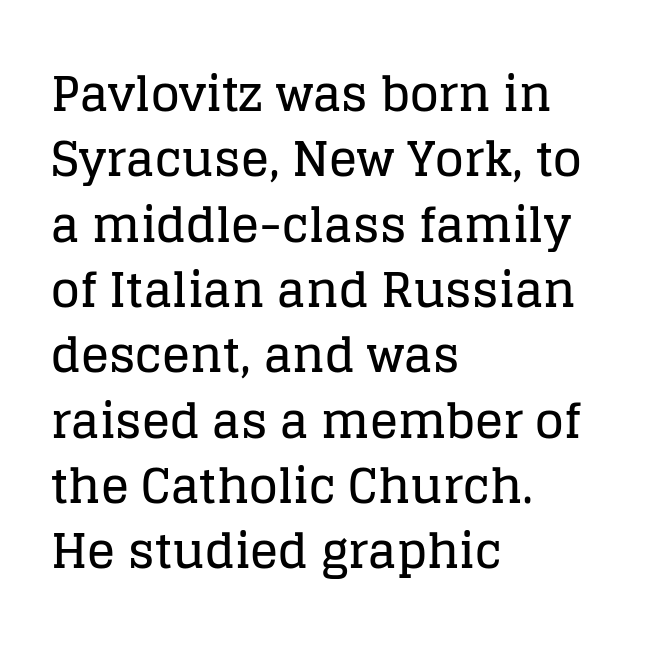
Q: Is the text italic (slanted)? A: No, it is upright.
Q: Is the typeface a serif or a sans-serif typeface? A: Serif.
Q: Is the text underlined? A: No.
Q: How is the paragraph aligned? A: Left-aligned.
Q: Is the spacing between letters normal or unusually wide? A: Normal.
Q: Is the spacing between lines tight, normal or loose? A: Normal.
Q: Width (condensed, normal, or wide)? A: Normal.
Q: Stroke contrast? A: Low.
Q: x-height? A: Large.
Q: Monospaced? A: No.
